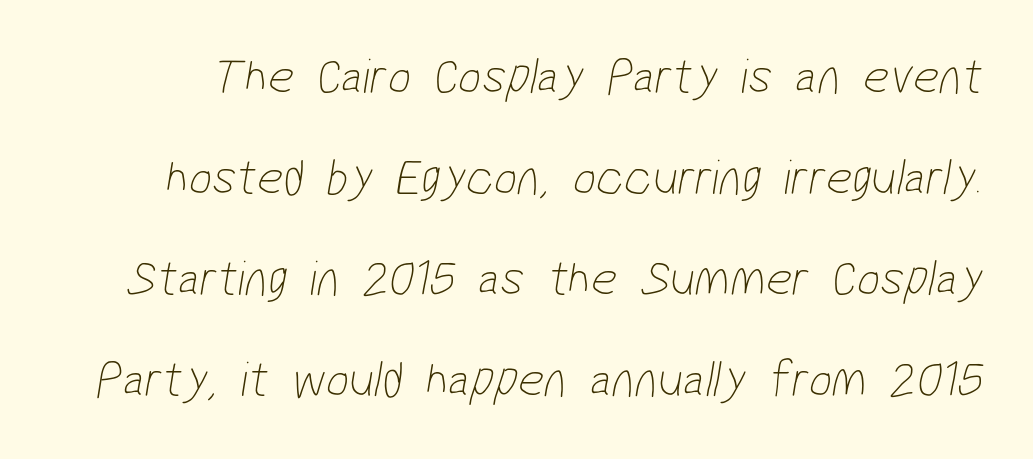
Q: Is the text bold? A: No.
Q: Is the typeface a serif or a sans-serif typeface? A: Sans-serif.
Q: Is the text underlined? A: No.
Q: Is the spacing between letters normal or unusually wide? A: Normal.
Q: Is the spacing between lines tight, normal or loose? A: Loose.
Q: Width (condensed, normal, or wide)? A: Condensed.
Q: Stroke contrast? A: Low.
Q: x-height? A: Medium.
Q: Monospaced? A: No.
